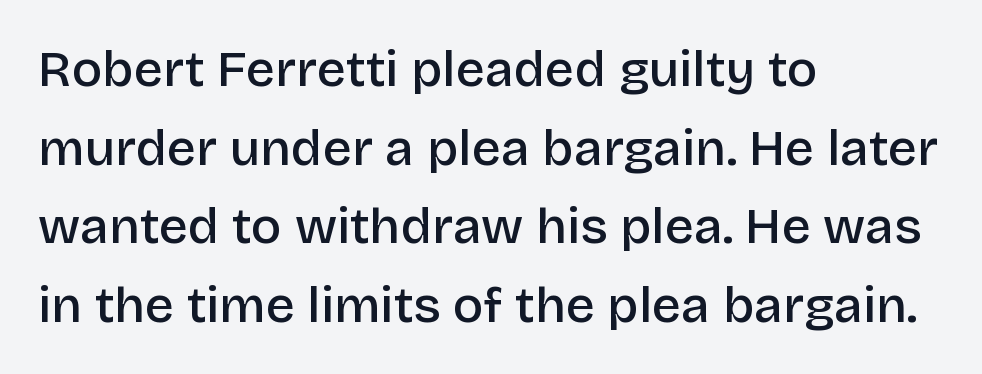
This rendering leaves character spacing at its baseline value. Each glyph is drawn with semibold strokes, heavier than normal yet not fully bold. When letters stand straight like this, we call the style roman or upright. Leftover space on each line is placed entirely after the last word.
